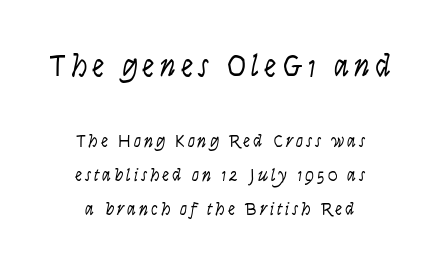
The typeface has the unassuming heft of standard copy or less. Does the bottom block carry the larger type? No, the top block does. Beneath every word, the page is bare.
